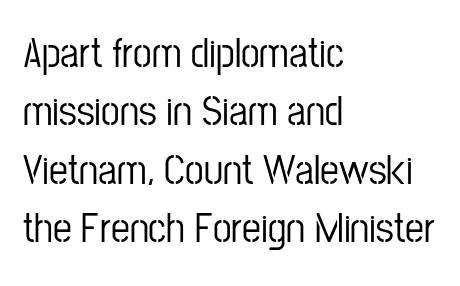
Q: Is the text italic (slanted)? A: No, it is upright.
Q: Is the typeface a serif or a sans-serif typeface? A: Sans-serif.
Q: Is the text underlined? A: No.
Q: How is the paragraph aligned? A: Left-aligned.
Q: Is the spacing between letters normal or unusually wide? A: Normal.
Q: Is the spacing between lines tight, normal or loose? A: Normal.
Q: Width (condensed, normal, or wide)? A: Condensed.
Q: Stroke contrast? A: Low.
Q: x-height? A: Medium.
Q: Monospaced? A: No.
